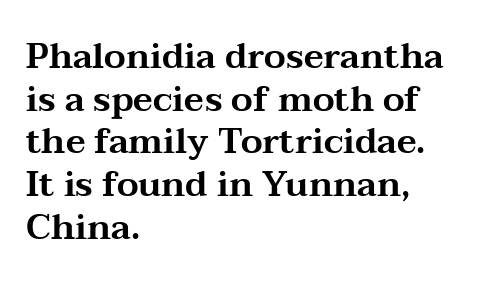
Note the varied advance widths — an 'i' is clearly narrower than an 'm'. The paragraph shown leans on its left margin. Font category for this specimen: serif. Words appear dense and cohesive because spacing is normal. The letters stand upright; this is a roman face. Glance below the letters and you will spot only blank space.
